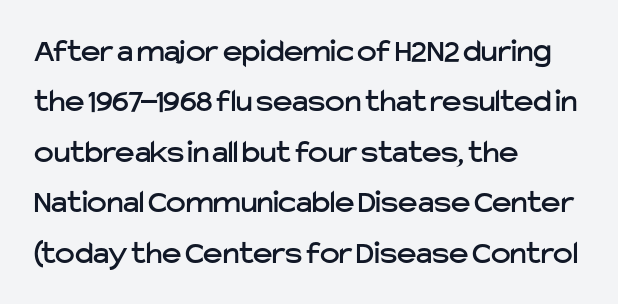
The image shows 33 px sans-serif type, upright; set left-aligned, normal line spacing (1.53x), normal letter spacing, not underlined; low stroke contrast and a medium x-height.
